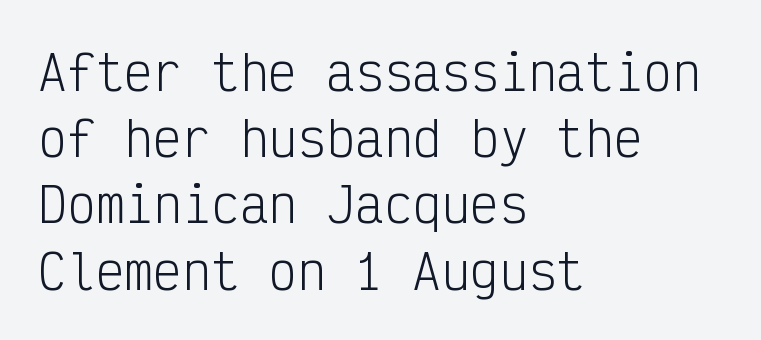
The image shows 48 px light, condensed sans-serif type, upright, monospaced; set left-aligned, normal line spacing (1.38x), normal letter spacing, not underlined; low stroke contrast and a medium x-height.
